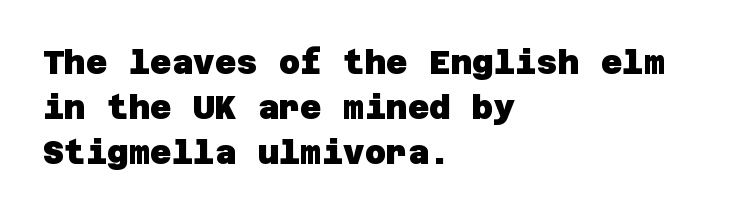
{"serif": "no", "bold": "yes", "weight": "heavy", "width": "normal", "stroke_contrast": "low", "x_height": "large", "underline": "no", "align": "left", "line_spacing": "normal", "line_spacing_ratio": 1.37, "letter_spacing": "normal", "letter_spacing_em": 0.0, "glyph_px": 33}
